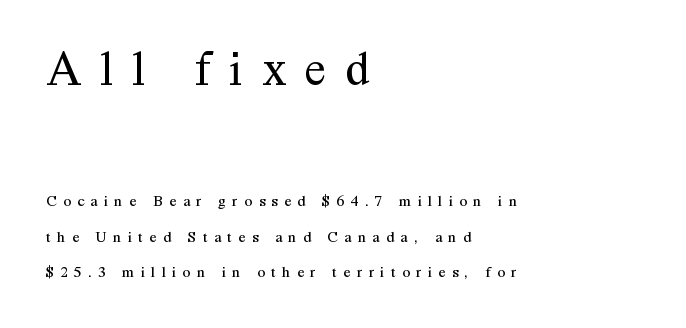
The passage shown is typeset with a serif family. A typesetter would call this proportional, since set widths differ per character. Notice how the stems are strictly vertical — no italics here. The face looks like a standard text weight, possibly lighter. These lines stack with their left ends in a neat column. Compared with typical body copy, the letter spacing here is much looser.
